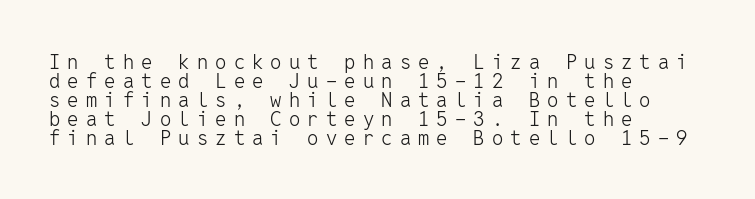
Stem width sits at or under what a default text font uses. Here the glyphs are tracked loosely, breaking word shapes into spaced letters. Is there much room between lines? No — they nearly touch. The lines are quadded left. Descenders hang freely into open space. Nope, not italic — everything's standing straight.
